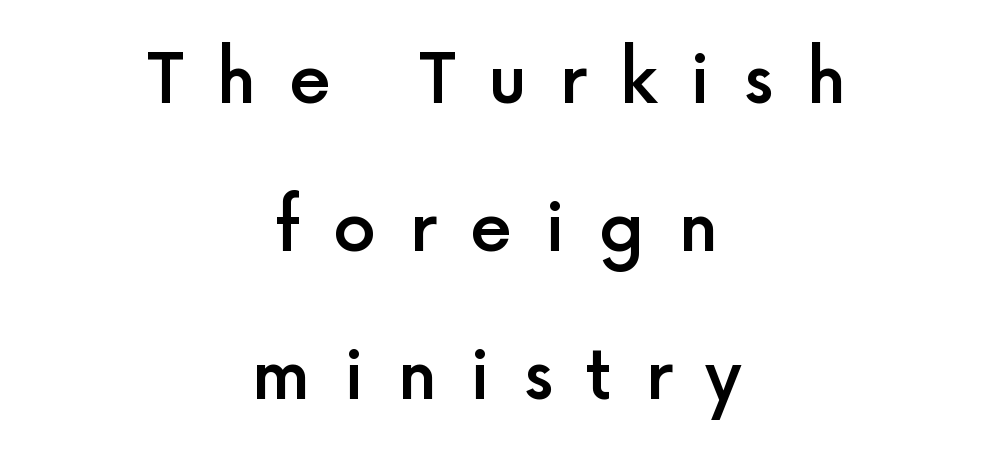
The image shows 68 px semibold sans-serif type, upright; set centered, loose line spacing (2.18x), unusually wide letter spacing (+0.49 em), not underlined; a medium x-height.
